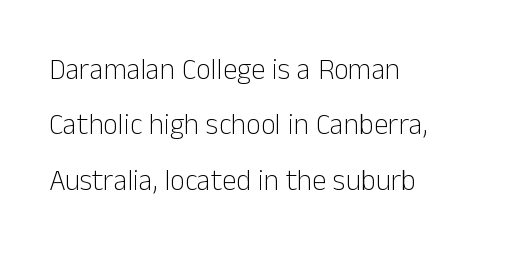
Q: Is the text bold? A: No.
Q: Is the text italic (slanted)? A: No, it is upright.
Q: Is the typeface a serif or a sans-serif typeface? A: Sans-serif.
Q: Is the text underlined? A: No.
Q: How is the paragraph aligned? A: Left-aligned.
Q: Is the spacing between letters normal or unusually wide? A: Normal.
Q: Is the spacing between lines tight, normal or loose? A: Loose.
Q: Width (condensed, normal, or wide)? A: Normal.
Q: Stroke contrast? A: Low.
Q: x-height? A: Medium.
Q: Monospaced? A: No.
